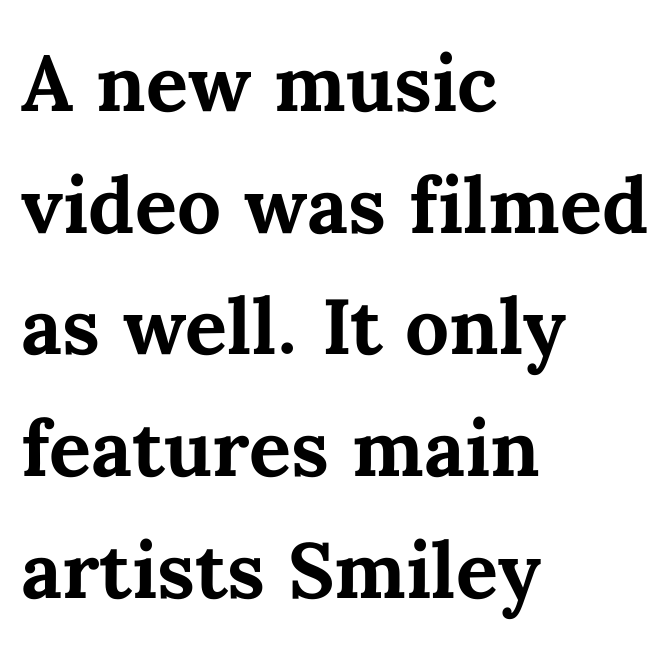
Q: Is the text bold? A: Yes.
Q: Is the text italic (slanted)? A: No, it is upright.
Q: Is the text underlined? A: No.
Q: How is the paragraph aligned? A: Left-aligned.
Q: Is the spacing between letters normal or unusually wide? A: Normal.
Q: Is the spacing between lines tight, normal or loose? A: Normal.
Q: Width (condensed, normal, or wide)? A: Normal.
Q: Stroke contrast? A: Medium.
Q: x-height? A: Medium.
Q: Monospaced? A: No.
